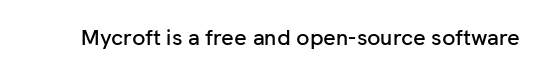
{"italic": "no", "underline": "no", "letter_spacing": "normal", "letter_spacing_em": 0.0, "glyph_px": 22}
